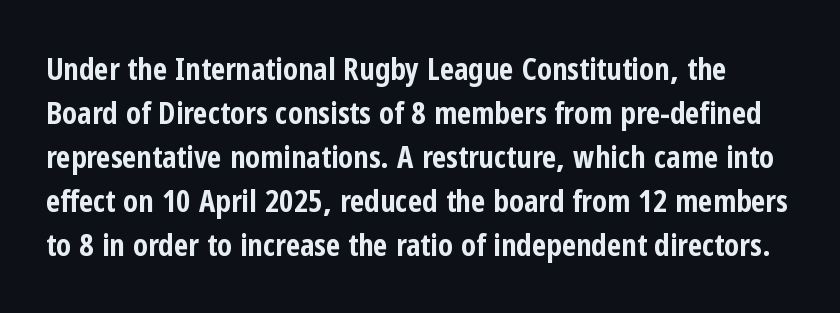
The image shows 31 px bold, condensed sans-serif type, upright; set normal line spacing (1.42x), normal letter spacing, not underlined; low stroke contrast and a medium x-height.
